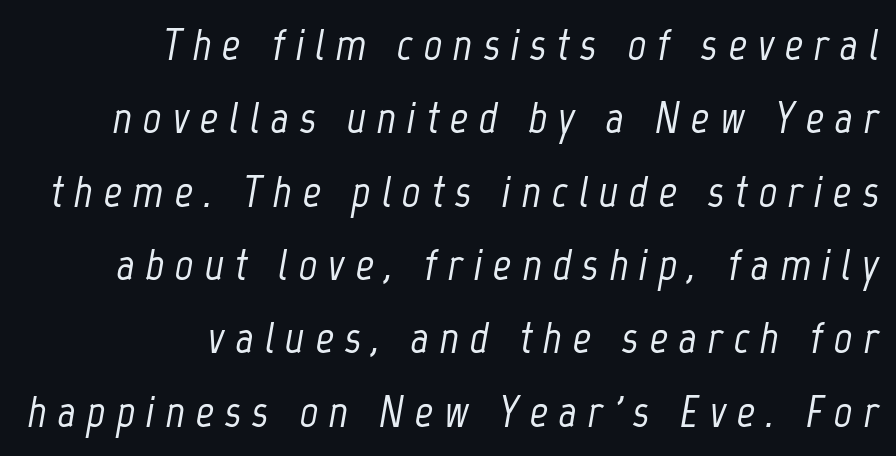
The image shows 45 px condensed type, italic (leaning right); set right-aligned, normal line spacing (1.63x), unusually wide letter spacing (+0.24 em), not underlined; low stroke contrast and a medium x-height.
